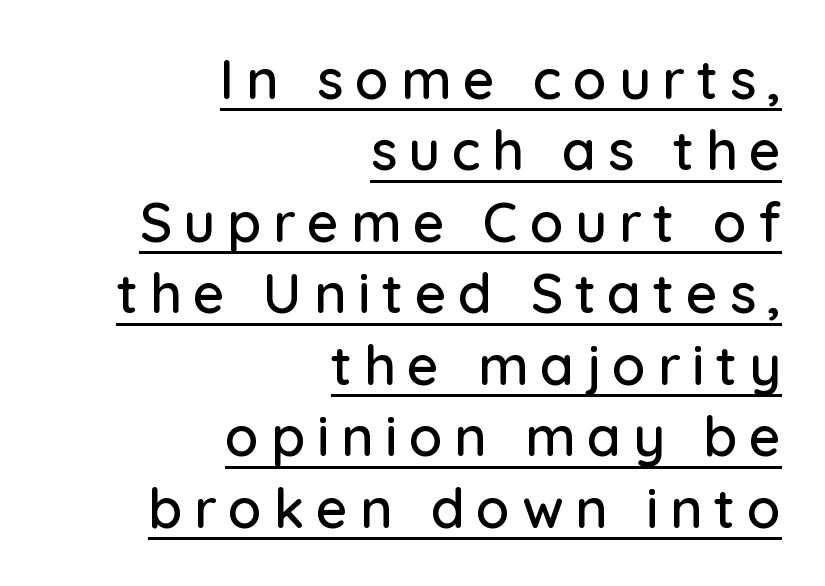
The image shows 55 px sans-serif type, upright; set right-aligned, normal line spacing (1.3x), unusually wide letter spacing (+0.21 em), underlined; low stroke contrast and a medium x-height.
